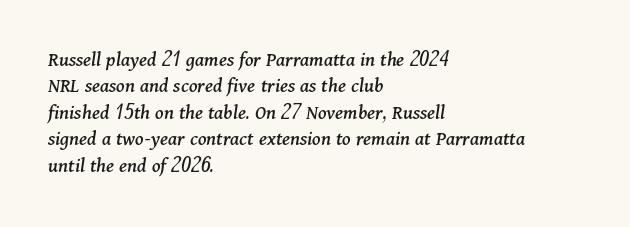
{"italic": "yes", "lean": "right", "slant_degrees": 11, "underline": "no", "align": "left", "line_spacing": "normal", "line_spacing_ratio": 1.26, "letter_spacing": "normal", "letter_spacing_em": 0.0, "glyph_px": 21}
